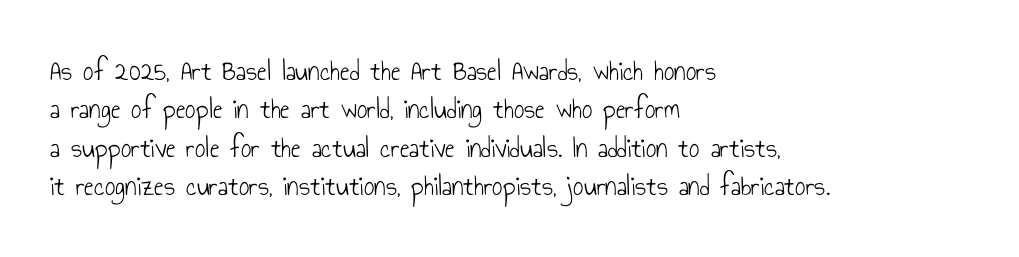
{"serif": "no", "italic": "no", "bold": "no", "weight": "light", "width": "condensed", "stroke_contrast": "low", "x_height": "small", "monospaced": "no", "underline": "no", "align": "left", "line_spacing": "normal", "line_spacing_ratio": 1.32, "letter_spacing": "normal", "letter_spacing_em": 0.0, "glyph_px": 29}
